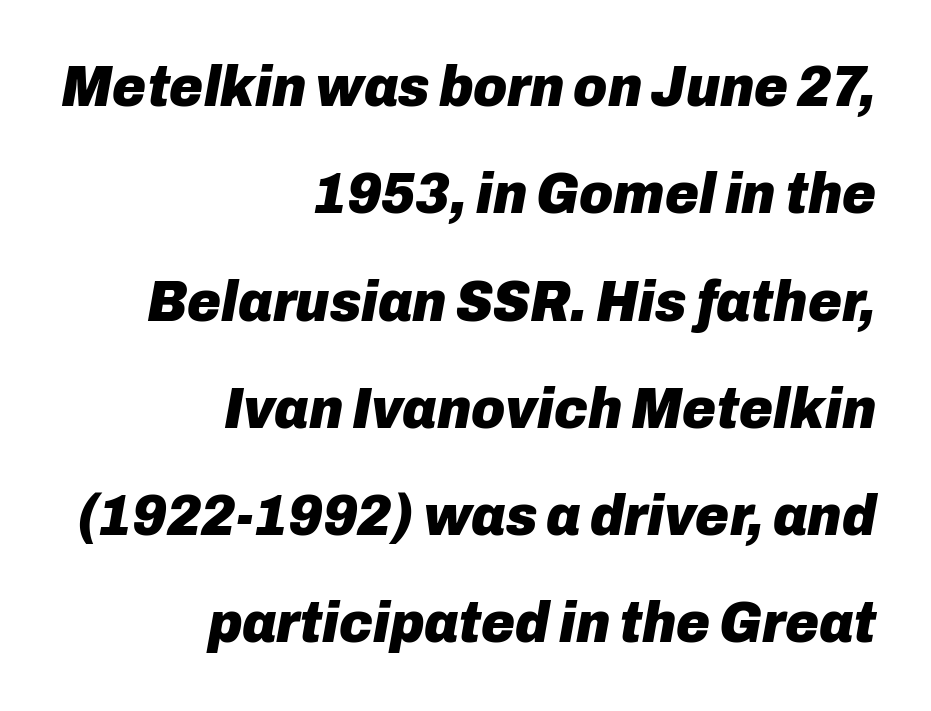
There is no visible air inserted between adjacent glyphs. Honestly, there is no underline to notice here at all. Is this a fixed-width face? No — the glyphs have proportional, varying widths. Looking at the ascenders, they clearly lean. Every row of glyphs terminates at an identical x-position on the right.
